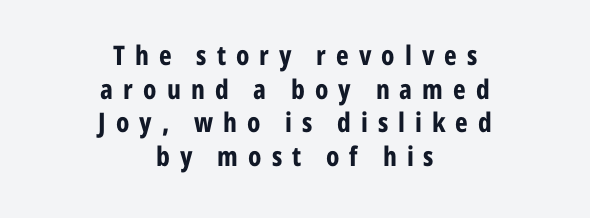
The image shows 27 px bold type, upright; set centered, normal line spacing (1.25x), unusually wide letter spacing (+0.37 em), not underlined.
